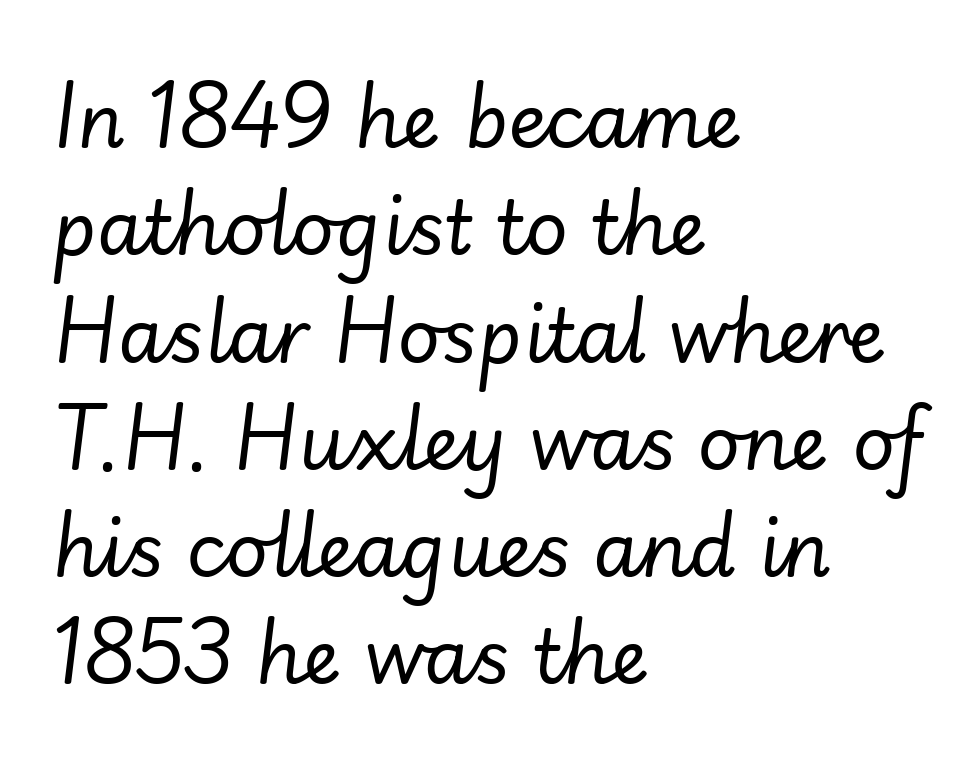
Students, note that the glyphs here touch the page at normal intervals. Short and long lines alike share a common starting point at left. Character widths vary here, with narrow letters taking less room than wide ones. Characters are canted at an angle relative to the baseline's perpendicular. Horizontal bands of white between lines are of average thickness.
